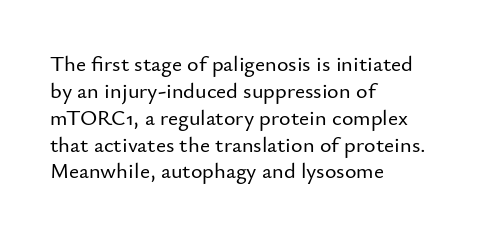
{"italic": "no", "underline": "no", "align": "left", "line_spacing_ratio": 1.22, "letter_spacing": "normal", "letter_spacing_em": 0.0, "glyph_px": 22}
